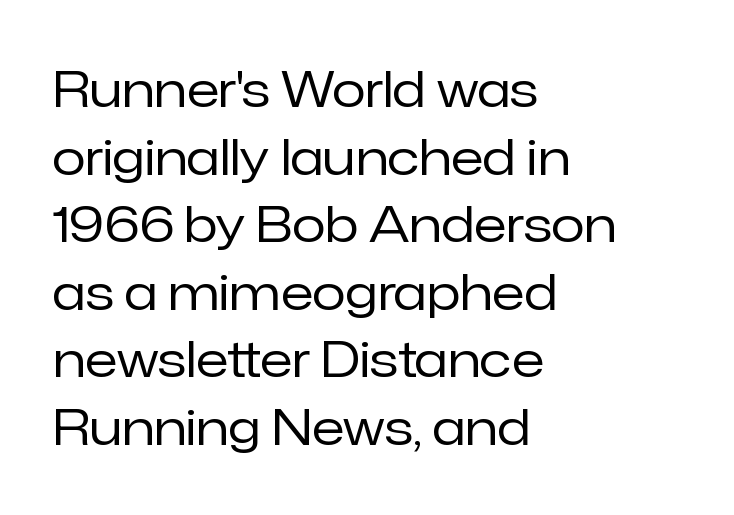
Q: Is the text bold? A: No.
Q: Is the text italic (slanted)? A: No, it is upright.
Q: Is the typeface a serif or a sans-serif typeface? A: Sans-serif.
Q: Is the text underlined? A: No.
Q: How is the paragraph aligned? A: Left-aligned.
Q: Is the spacing between letters normal or unusually wide? A: Normal.
Q: Is the spacing between lines tight, normal or loose? A: Normal.
Q: Width (condensed, normal, or wide)? A: Normal.
Q: Stroke contrast? A: Low.
Q: x-height? A: Medium.
Q: Monospaced? A: No.
